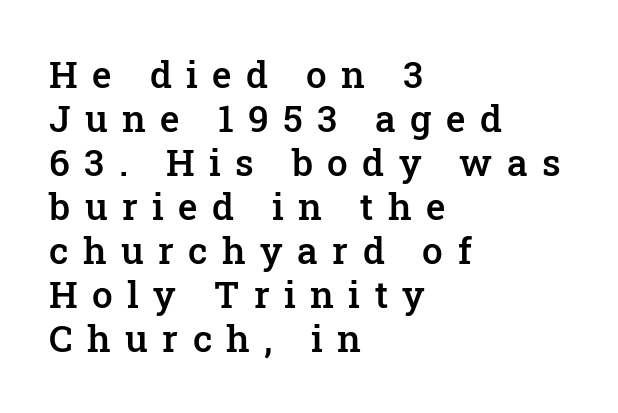
The image shows 37 px semibold serif type, upright; set left-aligned, line spacing 1.19x, unusually wide letter spacing (+0.39 em), not underlined; low stroke contrast and a medium x-height.
